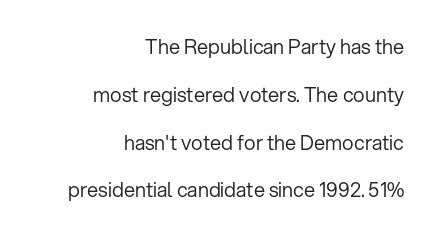
The type is set solid horizontally, with unmodified tracking. Stroke thickness stays within the range of a standard reading face or lighter. The specimen reads as upright at a glance. What's the leading like? Stretched, with rows far apart.
